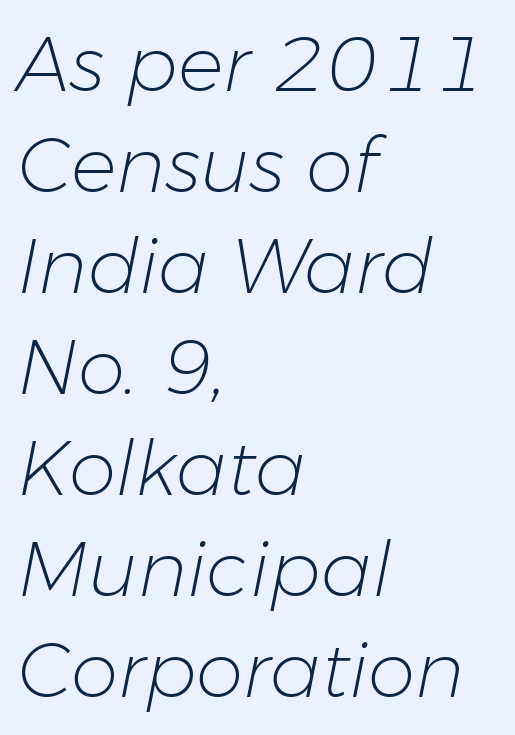
Think of a printed novel: that variable character pitch is what you see here. Inter-character spacing is left at the font's built-in metrics. Emphasis-style slanted type is in use. The font is comparable to plain body text, perhaps lighter. Plain, unruled lines of type.
